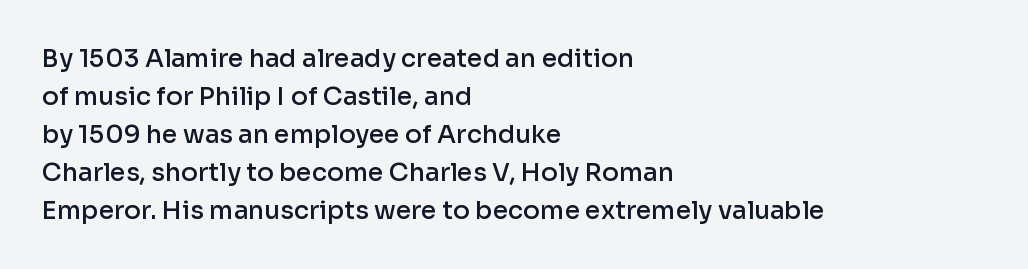
A roman cut, with each character standing at attention. The type is set solid horizontally, with unmodified tracking. These lines stack with their left ends in a neat column. Each glyph is drawn with semibold strokes, heavier than normal yet not fully bold.
